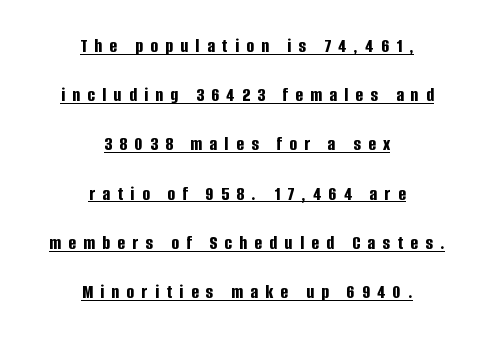
{"italic": "no", "bold": "yes", "underline": "yes", "align": "center", "line_spacing": "loose", "line_spacing_ratio": 2.46, "letter_spacing": "wide", "letter_spacing_em": 0.37, "glyph_px": 20}
